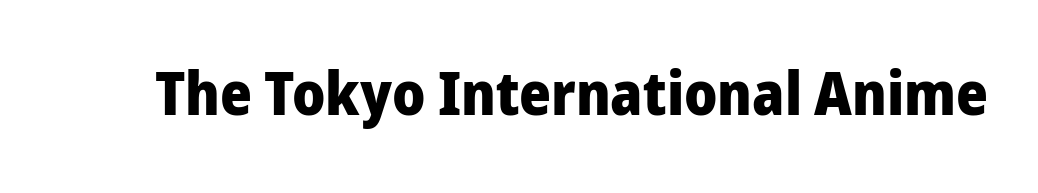
The image shows 61 px heavy sans-serif type, upright; set normal letter spacing, not underlined; low stroke contrast and a medium x-height.
